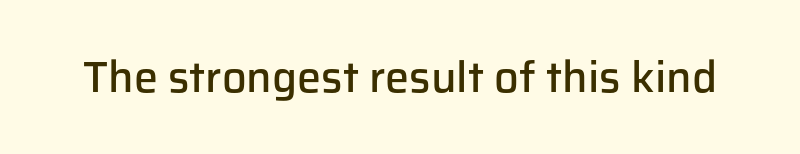
Nope, no serifs anywhere on these letters. Every letter is mildly thick-stroked: semibold rather than bold. It's the straight-up-and-down kind of type. The face used here is proportionally spaced, like ordinary book or web type. Tracking here is standard; glyphs follow each other at the usual distance. The specimen omits any rule beneath the text block's lines.
